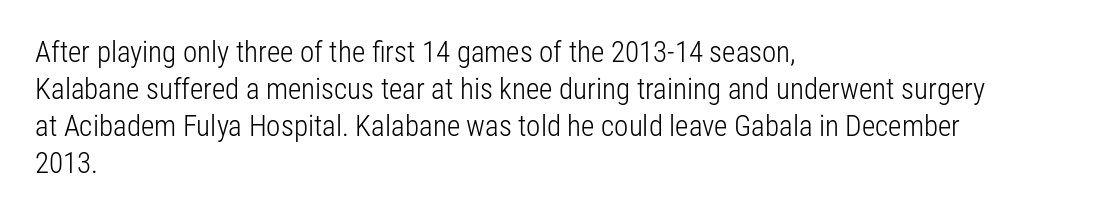
{"serif": "no", "italic": "no", "bold": "no", "weight": "light", "width": "condensed", "stroke_contrast": "low", "x_height": "medium", "monospaced": "no", "underline": "no", "align": "left", "line_spacing": "normal", "line_spacing_ratio": 1.28, "letter_spacing": "normal", "letter_spacing_em": 0.0, "glyph_px": 29}
